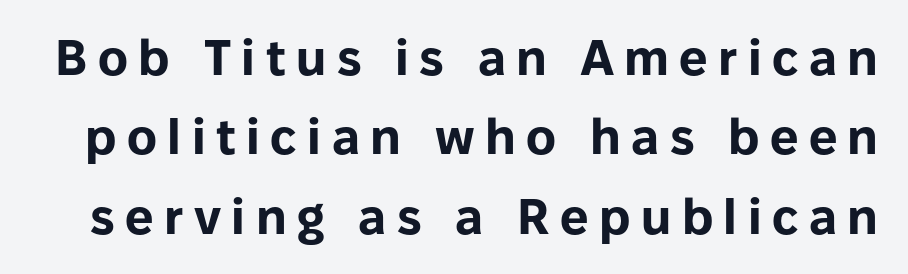
Q: Is the text bold? A: Yes.
Q: Is the text italic (slanted)? A: No, it is upright.
Q: Is the typeface a serif or a sans-serif typeface? A: Sans-serif.
Q: Is the text underlined? A: No.
Q: Is the spacing between letters normal or unusually wide? A: Unusually wide.
Q: Is the spacing between lines tight, normal or loose? A: Normal.
Q: Width (condensed, normal, or wide)? A: Normal.
Q: Stroke contrast? A: Low.
Q: x-height? A: Medium.
Q: Monospaced? A: No.
